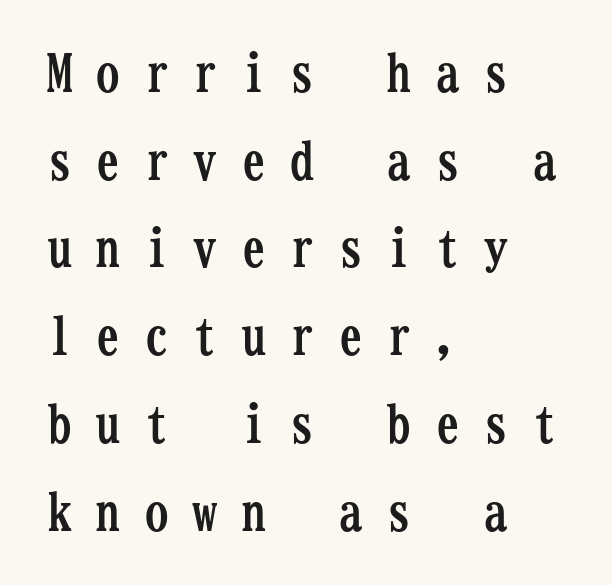
Tracking value appears strongly positive — letters spread wide. The strokes are fattened all the way to bold. Every stem runs plumb, perpendicular to the baseline. Serifs: yes, visible at the terminals of the letterforms.
